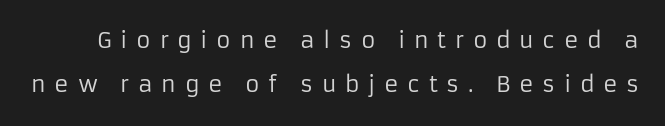
Q: Is the text bold? A: No.
Q: Is the text italic (slanted)? A: No, it is upright.
Q: Is the text underlined? A: No.
Q: Is the spacing between letters normal or unusually wide? A: Unusually wide.
Q: Is the spacing between lines tight, normal or loose? A: Loose.
